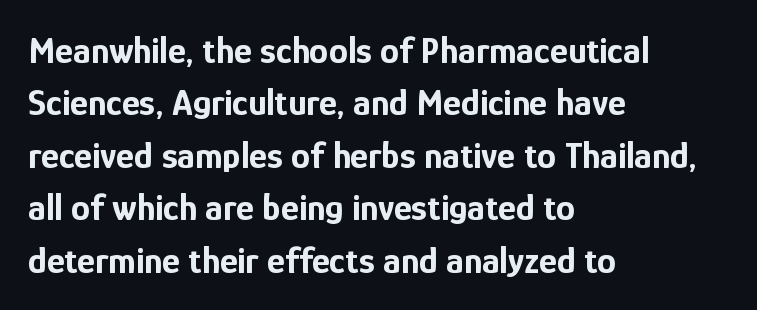
Posture: upright roman. If you measured baseline to baseline, you'd find a middling distance. The letters advance in unequal steps, a hallmark of proportional type. Glance below the letters and you will spot only blank space. Weight check: bold — yes, fully. The passage is arranged the way most books set body copy — flush left.
